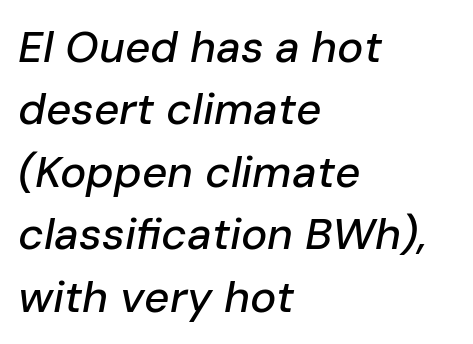
{"italic": "yes", "lean": "right", "slant_degrees": 10, "width": "normal", "stroke_contrast": "low", "x_height": "medium", "monospaced": "no", "underline": "no", "align": "left", "line_spacing": "normal", "line_spacing_ratio": 1.42, "letter_spacing": "normal", "letter_spacing_em": 0.0, "glyph_px": 44}
